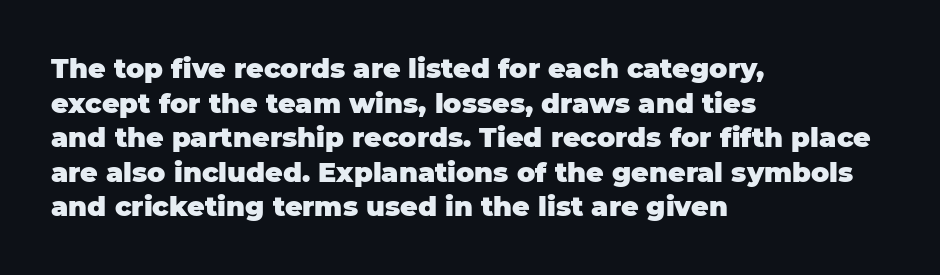
Q: Is the text bold? A: Yes.
Q: Is the text italic (slanted)? A: No, it is upright.
Q: Is the text underlined? A: No.
Q: How is the paragraph aligned? A: Left-aligned.
Q: Is the spacing between letters normal or unusually wide? A: Normal.
Q: Is the spacing between lines tight, normal or loose? A: Normal.
